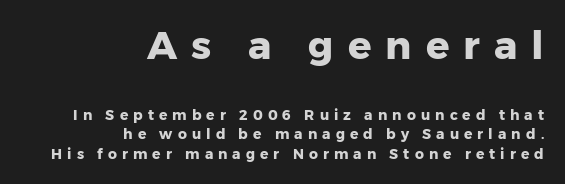
Q: Is the text bold? A: Yes.
Q: Is the text italic (slanted)? A: No, it is upright.
Q: Is the typeface a serif or a sans-serif typeface? A: Sans-serif.
Q: Is the text underlined? A: No.
Q: How is the paragraph aligned? A: Right-aligned.
Q: Is the spacing between letters normal or unusually wide? A: Unusually wide.
Q: Is the spacing between lines tight, normal or loose? A: Normal.
Q: Which block of text is set in a larger size, the first (top) or the second (bottom)? A: The first (top) one.
Q: Width (condensed, normal, or wide)? A: Normal.
Q: Stroke contrast? A: Low.
Q: x-height? A: Medium.
Q: Monospaced? A: No.
